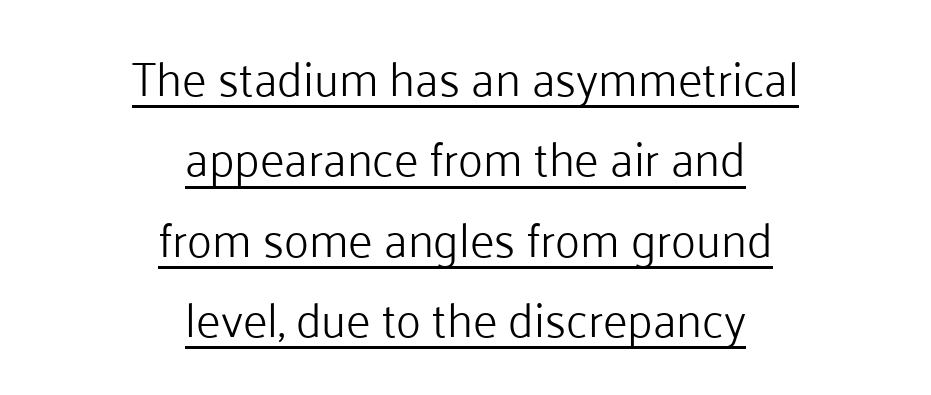
{"serif": "no", "italic": "no", "bold": "no", "weight": "light", "width": "normal", "stroke_contrast": "low", "x_height": "medium", "monospaced": "no", "underline": "yes", "align": "center", "line_spacing_ratio": 1.71, "letter_spacing": "normal", "letter_spacing_em": 0.0, "glyph_px": 47}
